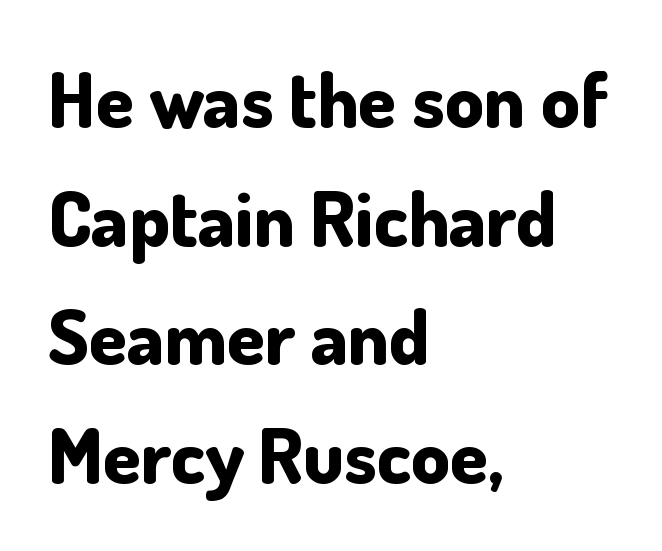
Q: Is the text bold? A: Yes.
Q: Is the text italic (slanted)? A: No, it is upright.
Q: Is the typeface a serif or a sans-serif typeface? A: Sans-serif.
Q: Is the text underlined? A: No.
Q: How is the paragraph aligned? A: Left-aligned.
Q: Is the spacing between letters normal or unusually wide? A: Normal.
Q: Is the spacing between lines tight, normal or loose? A: Normal.
Q: Width (condensed, normal, or wide)? A: Normal.
Q: Stroke contrast? A: Low.
Q: x-height? A: Small.
Q: Monospaced? A: No.
